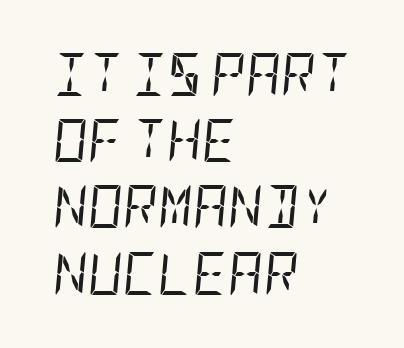
The vertical gap from one line to the next is medium. Default kerning and tracking; the words read as compact shapes. Stroke mass is kept to a normal reading level or below. Italic: yes, the glyphs are oblique.
